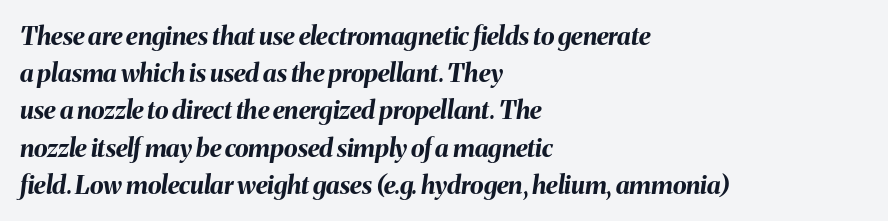
Characters follow at the spacing the type designer built in. Summary of weight: heavy, a full bold. Is the type slanted? Yes — the strokes lean at a clear angle. The space directly below the letters is spotless. The rows are spaced the way most documents space them. The text block is weighted toward the left margin, trailing off unevenly rightward.
